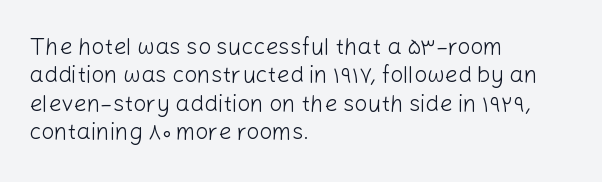
The image shows 23 px text type, upright; set left-aligned, line spacing 1.23x, normal letter spacing, not underlined.
